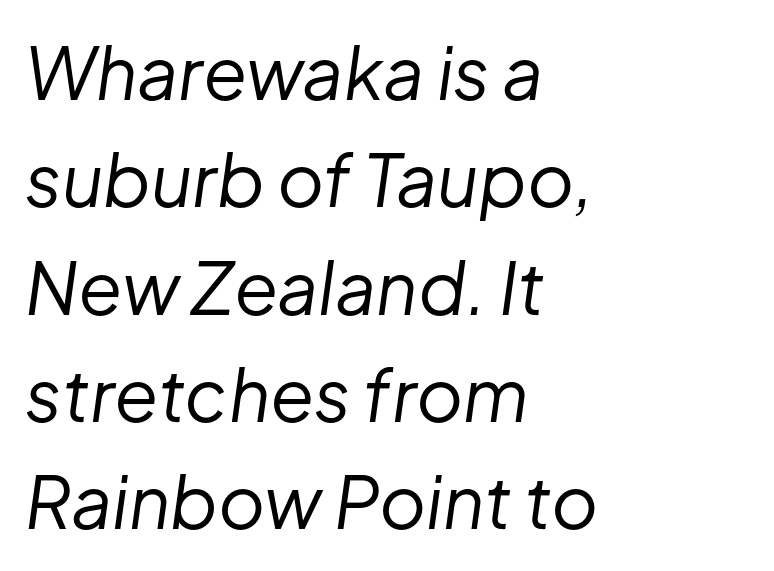
The image shows 72 px regular-weight type, italic (leaning right); set left-aligned, normal line spacing (1.49x), normal letter spacing, not underlined; low stroke contrast and a medium x-height.
